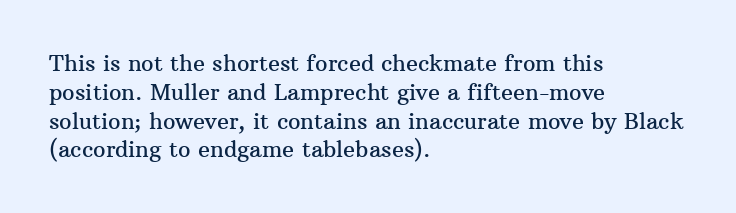
{"italic": "no", "underline": "no", "align": "left", "line_spacing": "normal", "line_spacing_ratio": 1.31, "letter_spacing": "normal", "letter_spacing_em": 0.0, "glyph_px": 22}
